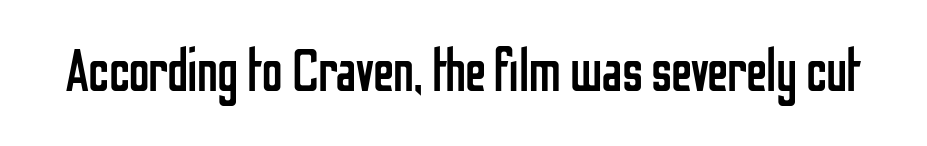
Q: Is the text bold? A: No.
Q: Is the text italic (slanted)? A: No, it is upright.
Q: Is the typeface a serif or a sans-serif typeface? A: Sans-serif.
Q: Is the text underlined? A: No.
Q: Is the spacing between letters normal or unusually wide? A: Normal.
Q: Width (condensed, normal, or wide)? A: Condensed.
Q: Stroke contrast? A: Low.
Q: x-height? A: Medium.
Q: Monospaced? A: No.
